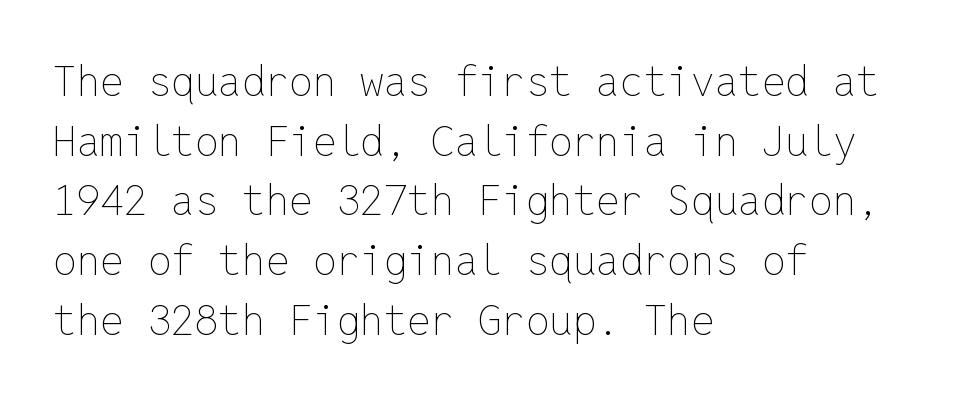
The image shows 42 px thin type, upright, monospaced; set left-aligned, normal line spacing (1.42x), normal letter spacing, not underlined; low stroke contrast and a medium x-height.
